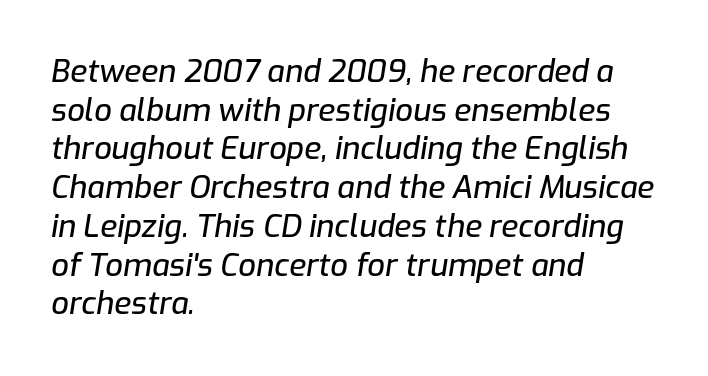
The rag falls on the right side of this text block. Varying glyph widths throughout — classic text-font behaviour. Quick note: interline space is typical. Only glyphs here, with clear space below each row.
